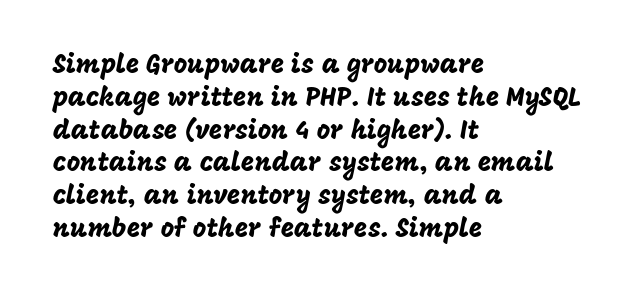
The image shows 26 px text type; set left-aligned, normal line spacing (1.26x), normal letter spacing, not underlined.
